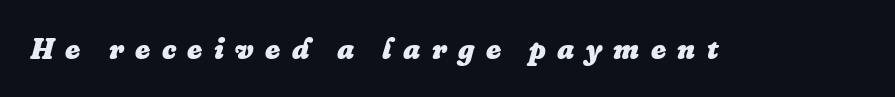
The image shows 29 px heavy type, italic (leaning right); set unusually wide letter spacing (+0.39 em), not underlined; low stroke contrast and a medium x-height.
